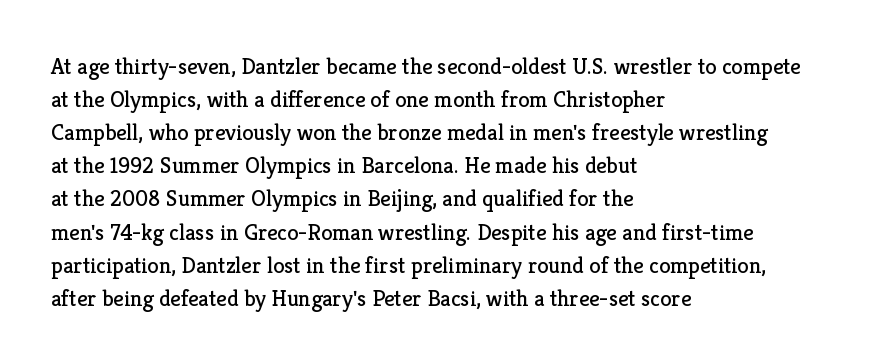
The image shows 23 px text type, upright; set left-aligned, normal line spacing (1.44x), normal letter spacing, not underlined.
